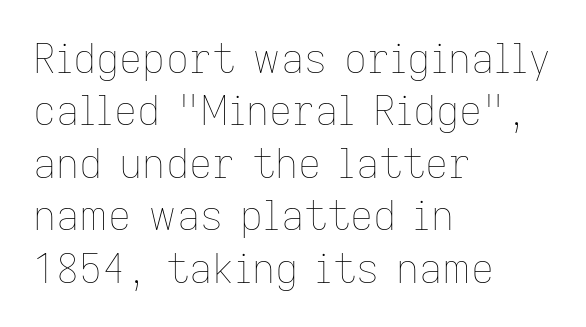
Stems and bowls with no extra thickness — not bold. No extra tracking has been applied to these lines. Compared with typical paragraphs, the rows here are spaced about the same. Each letter keeps its own natural width here, so spacing adapts to shape. A clean baseline with only descenders dipping below it.
